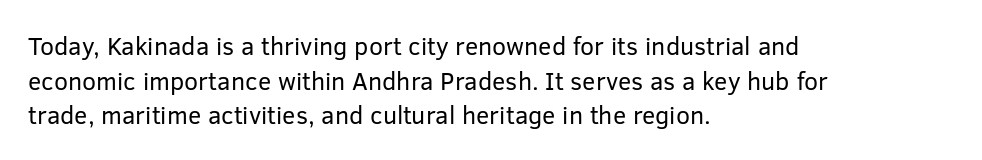
Q: Is the text bold? A: No.
Q: Is the text italic (slanted)? A: No, it is upright.
Q: Is the text underlined? A: No.
Q: How is the paragraph aligned? A: Left-aligned.
Q: Is the spacing between letters normal or unusually wide? A: Normal.
Q: Is the spacing between lines tight, normal or loose? A: Normal.
